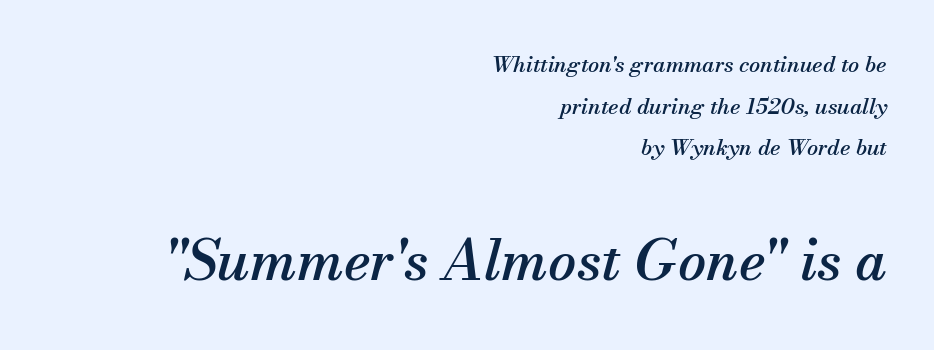
Q: Is the text italic (slanted)? A: Yes, it leans right by about 13 degrees.
Q: Is the typeface a serif or a sans-serif typeface? A: Serif.
Q: Is the text underlined? A: No.
Q: How is the paragraph aligned? A: Right-aligned.
Q: Is the spacing between letters normal or unusually wide? A: Normal.
Q: Which block of text is set in a larger size, the first (top) or the second (bottom)? A: The second (bottom) one.
Q: Width (condensed, normal, or wide)? A: Normal.
Q: Stroke contrast? A: Medium.
Q: x-height? A: Small.
Q: Monospaced? A: No.
